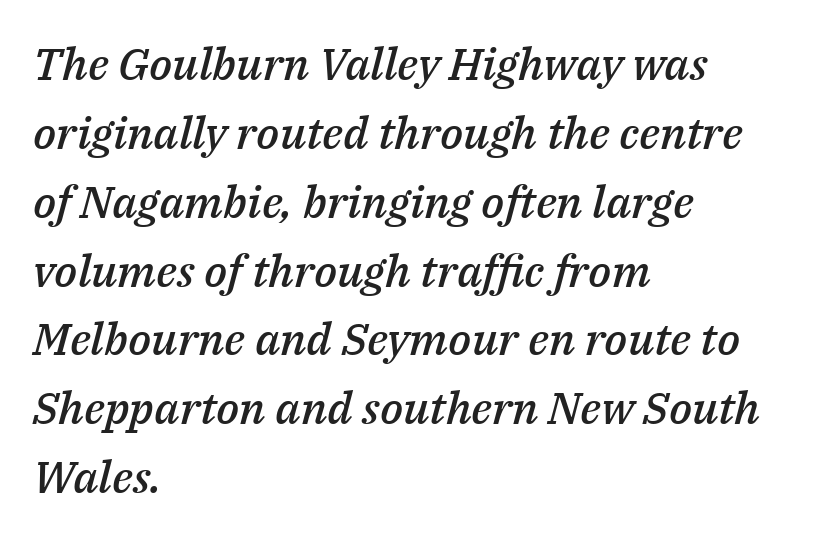
{"italic": "yes", "lean": "right", "slant_degrees": 14, "bold": "semi", "weight": "semibold", "width": "normal", "stroke_contrast": "medium", "x_height": "medium", "monospaced": "no", "underline": "no", "align": "left", "line_spacing": "normal", "line_spacing_ratio": 1.53, "letter_spacing": "normal", "letter_spacing_em": 0.0, "glyph_px": 45}
